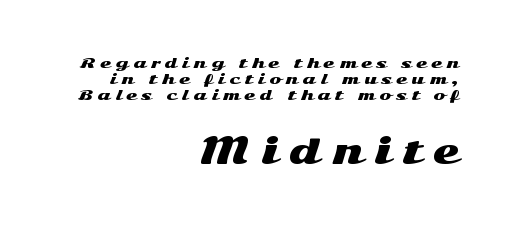
Q: Is the text italic (slanted)? A: Yes.
Q: Is the typeface a serif or a sans-serif typeface? A: Sans-serif.
Q: Is the text underlined? A: No.
Q: How is the paragraph aligned? A: Right-aligned.
Q: Is the spacing between letters normal or unusually wide? A: Unusually wide.
Q: Is the spacing between lines tight, normal or loose? A: Tight.
Q: Which block of text is set in a larger size, the first (top) or the second (bottom)? A: The second (bottom) one.
Q: Width (condensed, normal, or wide)? A: Wide.
Q: Stroke contrast? A: Medium.
Q: x-height? A: Medium.
Q: Monospaced? A: No.
